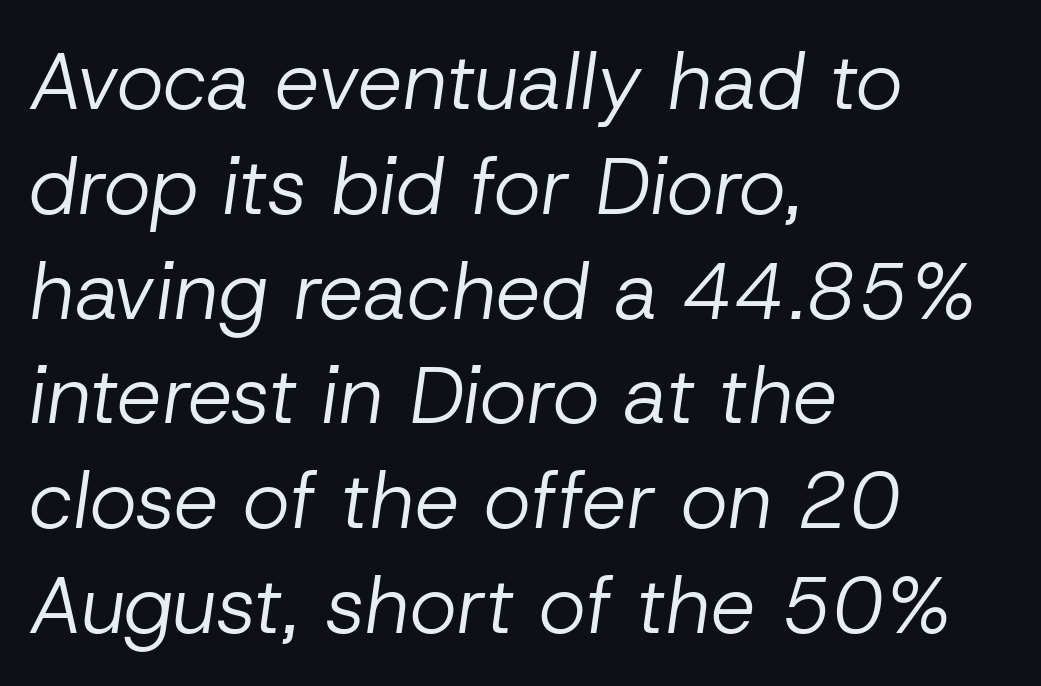
Rendered with sloped, italic letterforms. Honestly, the row spacing looks completely unremarkable. Do the characters align in a grid? No, the font is proportional. Weight class: somewhere from thin through regular. The lines are quadded left.
